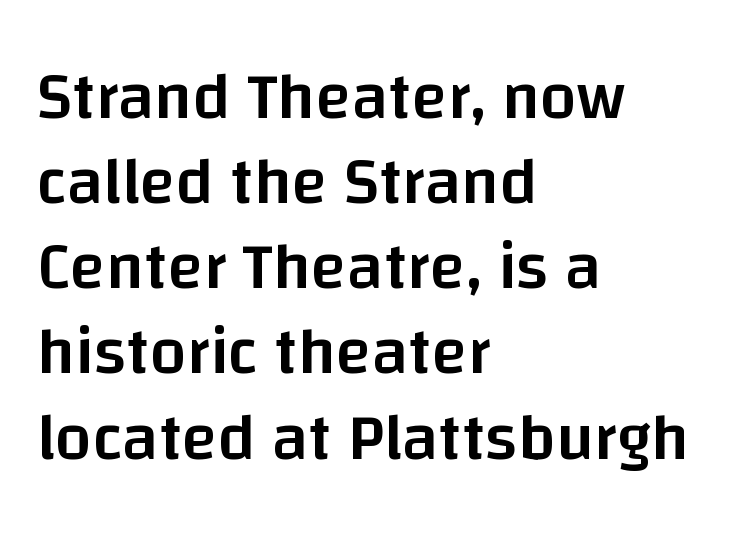
Horizontal alignment here is leftward, the default for most running prose. Observe the ordinary spacing: letters are neighbours, not strangers. Regarding serifs, this sample does without them. One glance says typical: line gaps are just what's usual. A bare baseline throughout the passage. The typography opts for an upright posture over an oblique one.
